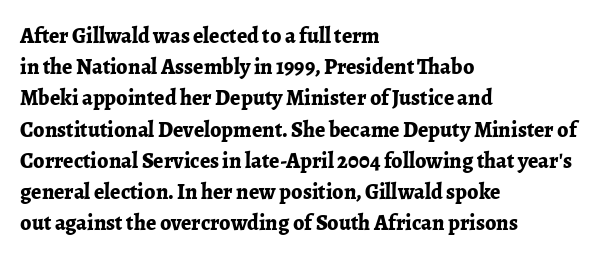
In CSS terms this would be text-align: left. Baseline-to-baseline distance is the conventional proportion of letter height. Notice how the stems are strictly vertical — no italics here. The space beneath each line is pristine and unruled. Spacing between characters is what you'd get straight out of the box. The passage shown is emphatically bold.
